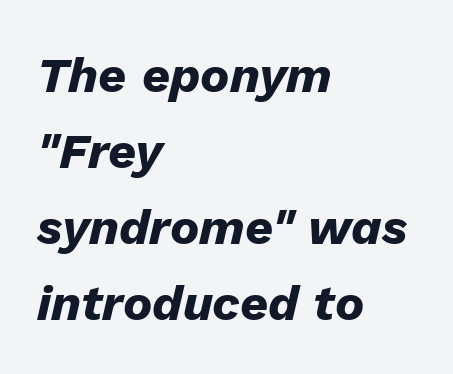
The image shows 49 px heavy type, italic (leaning right); set left-aligned, normal line spacing (1.55x), normal letter spacing, not underlined; low stroke contrast and a medium x-height.
